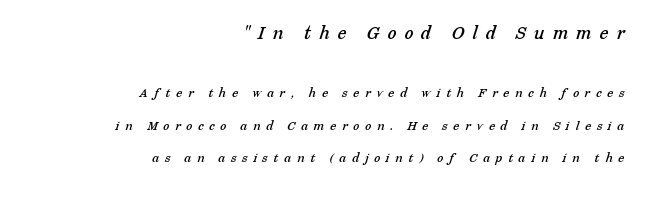
Q: Is the text underlined? A: No.
Q: How is the paragraph aligned? A: Right-aligned.
Q: Is the spacing between letters normal or unusually wide? A: Unusually wide.
Q: Is the spacing between lines tight, normal or loose? A: Loose.
Q: Which block of text is set in a larger size, the first (top) or the second (bottom)? A: The first (top) one.
